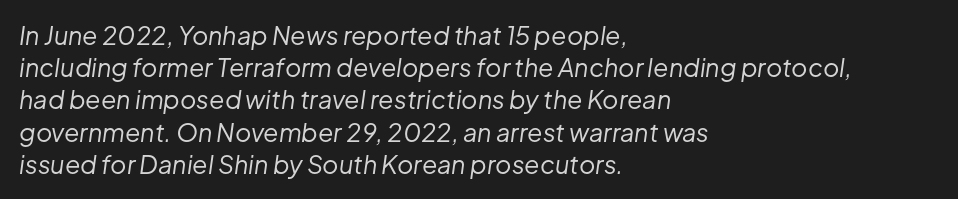
Tall strokes in this sample are angled rather than plumb. Nothing heavy about these letters — not bold at all. Horizontally, the lines are justified to the leading edge only. Each row of text sits above clean, open space.
